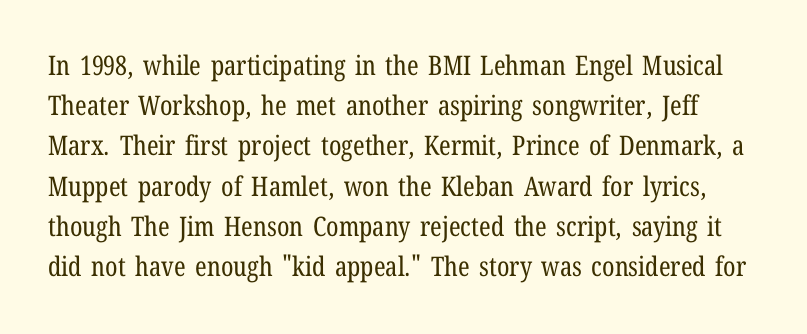
The strip under each line holds only bare page. The lines sit at an ordinary, default distance from one another. Unbolded letterforms with no extra heft. Italic? Not at all — the glyphs are vertical.
